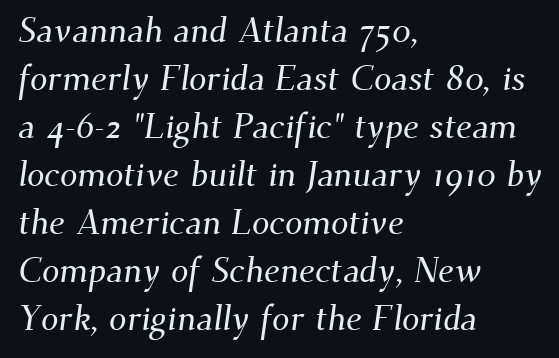
{"serif": "yes", "width": "normal", "stroke_contrast": "medium", "x_height": "small", "monospaced": "no", "underline": "no", "align": "left", "line_spacing": "normal", "line_spacing_ratio": 1.37, "letter_spacing": "normal", "letter_spacing_em": 0.0, "glyph_px": 35}
